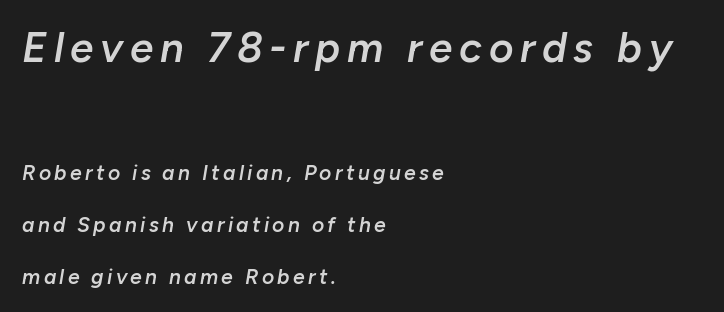
{"italic": "yes", "lean": "right", "slant_degrees": 10, "bold": "semi", "weight": "semibold", "width": "normal", "stroke_contrast": "low", "x_height": "medium", "monospaced": "no", "underline": "no", "align": "left", "line_spacing": "loose", "line_spacing_ratio": 2.48, "larger_block": "first", "size_ratio": 2.0, "glyph_px": 42}
